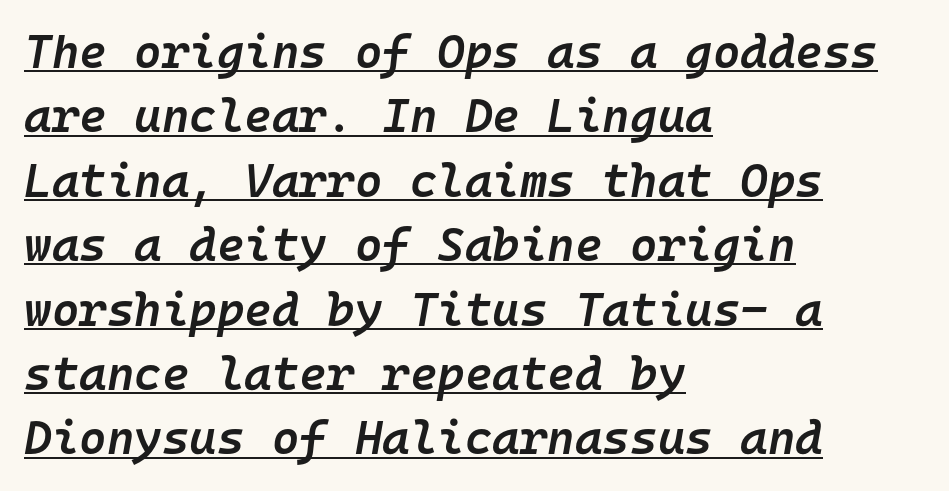
The image shows 47 px semibold type, italic (leaning right), monospaced; set left-aligned, normal line spacing (1.37x), normal letter spacing, underlined; low stroke contrast and a medium x-height.
